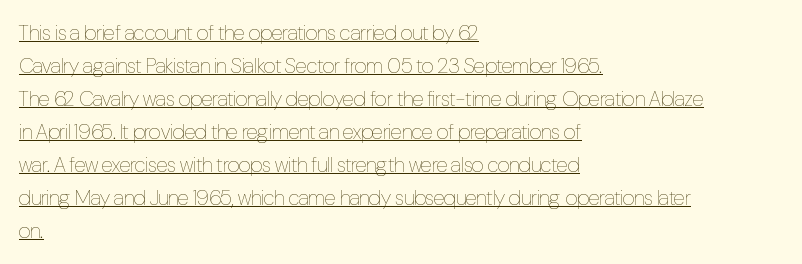
{"italic": "no", "bold": "no", "underline": "yes", "align": "left", "line_spacing": "normal", "line_spacing_ratio": 1.57, "letter_spacing": "normal", "letter_spacing_em": 0.0, "glyph_px": 21}
